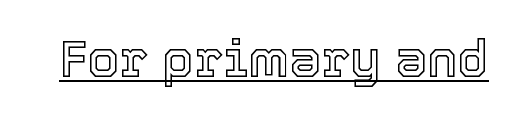
Q: Is the text italic (slanted)? A: No, it is upright.
Q: Is the text underlined? A: Yes.
Q: Is the spacing between letters normal or unusually wide? A: Normal.
Q: Width (condensed, normal, or wide)? A: Normal.
Q: x-height? A: Medium.
Q: Monospaced? A: No.
